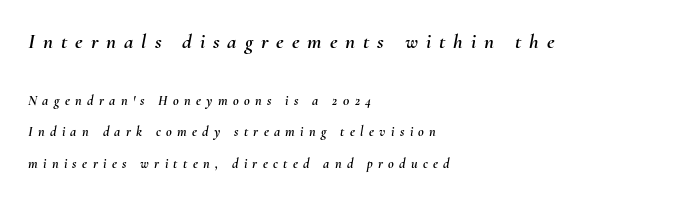
Honestly, the rows look like they've been pulled way apart. Compare the two chunks: the upper has the greater cap height. Leftover space on each line is placed entirely after the last word. Each word looks stretched out because of the extra space between its letters.
